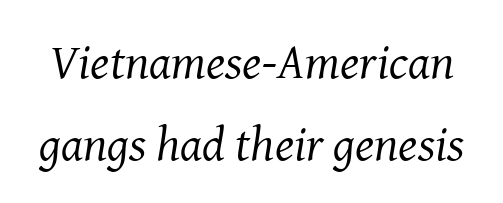
{"serif": "yes", "italic": "yes", "lean": "right", "slant_degrees": 8, "bold": "no", "weight": "regular", "width": "normal", "stroke_contrast": "medium", "x_height": "medium", "monospaced": "no", "underline": "no", "line_spacing": "normal", "line_spacing_ratio": 1.68, "letter_spacing": "normal", "letter_spacing_em": 0.0, "glyph_px": 49}
